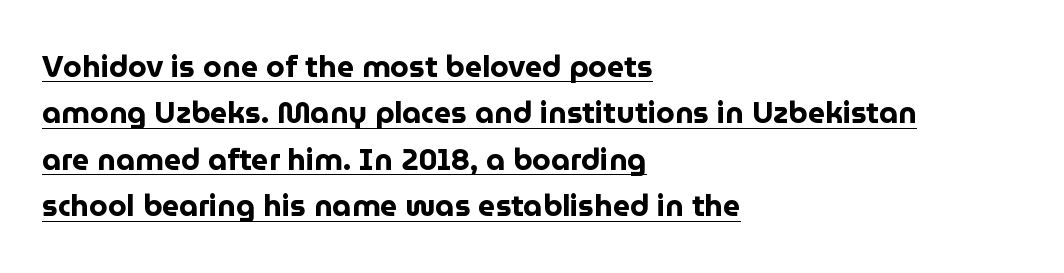
Thick stems and heavy bowls — unmistakably bold. Does the leading feel generous? No, just average. Ordinary non-slanted type is in use. The setting favours the left margin, as ordinary paragraphs usually do.
